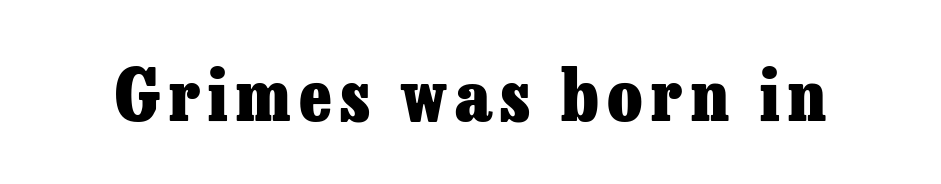
Stroke thickness is high; the sample reads as a true bold. The words here are not underlined. Unlike italic type, these characters show no tilt at all. The type family on display is of the serif kind. Varying glyph widths throughout — classic text-font behaviour.
